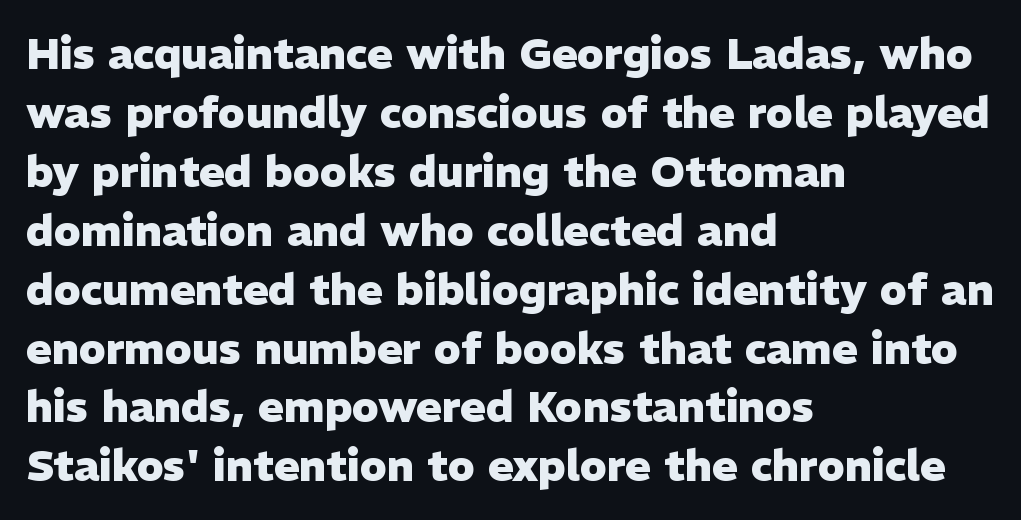
{"serif": "no", "italic": "no", "bold": "yes", "weight": "heavy", "width": "normal", "stroke_contrast": "low", "x_height": "medium", "monospaced": "no", "underline": "no", "align": "left", "line_spacing": "normal", "line_spacing_ratio": 1.37, "letter_spacing": "normal", "letter_spacing_em": 0.0, "glyph_px": 43}
